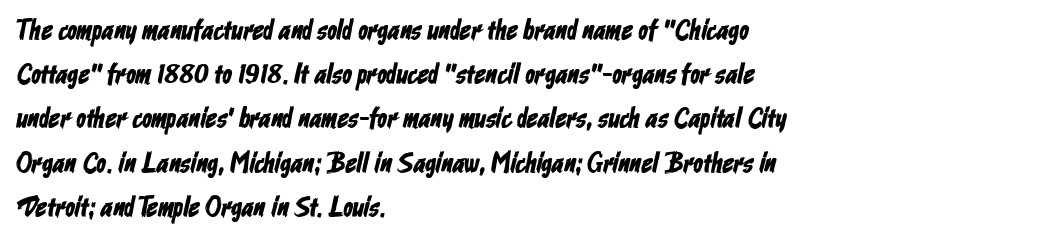
{"serif": "no", "width": "condensed", "stroke_contrast": "low", "x_height": "medium", "monospaced": "no", "underline": "no", "align": "left", "line_spacing": "normal", "line_spacing_ratio": 1.58, "letter_spacing": "normal", "letter_spacing_em": 0.0, "glyph_px": 28}
